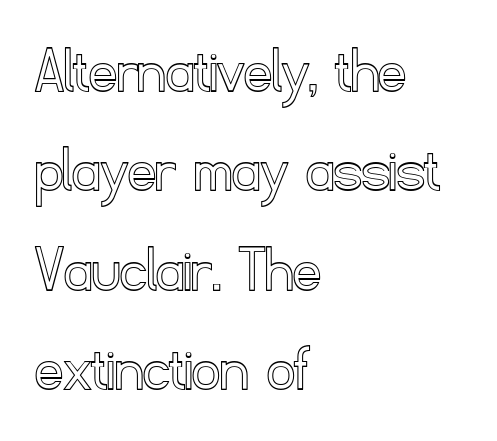
The image shows 68 px text type, upright; set left-aligned, normal line spacing (1.46x), normal letter spacing, not underlined; a small x-height.
